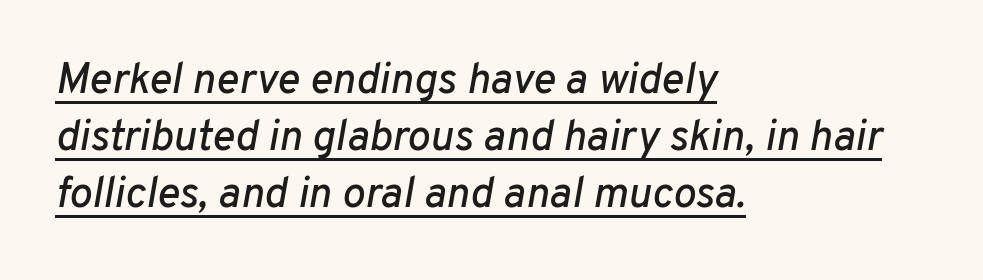
{"italic": "yes", "lean": "right", "slant_degrees": 10, "width": "normal", "stroke_contrast": "low", "x_height": "medium", "monospaced": "no", "underline": "yes", "align": "left", "line_spacing": "normal", "line_spacing_ratio": 1.33, "letter_spacing": "normal", "letter_spacing_em": 0.0, "glyph_px": 43}
